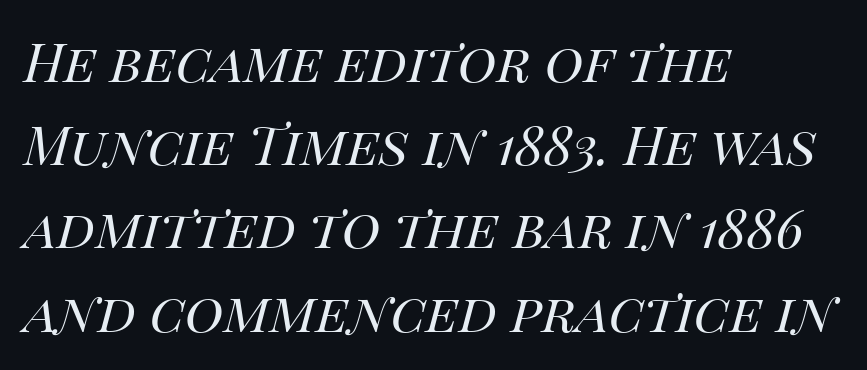
Q: Is the text bold? A: No.
Q: Is the text italic (slanted)? A: Yes, it leans right by about 14 degrees.
Q: Is the text underlined? A: No.
Q: How is the paragraph aligned? A: Left-aligned.
Q: Is the spacing between letters normal or unusually wide? A: Normal.
Q: Is the spacing between lines tight, normal or loose? A: Normal.
Q: Width (condensed, normal, or wide)? A: Normal.
Q: Stroke contrast? A: High.
Q: x-height? A: Large.
Q: Monospaced? A: No.
